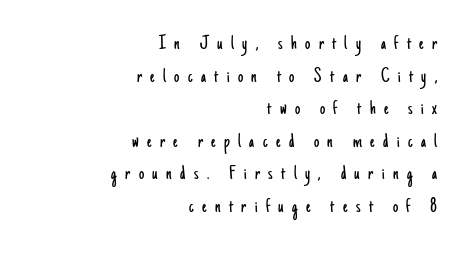
The image shows 21 px text type, upright; set right-aligned, normal line spacing (1.55x), unusually wide letter spacing (+0.4 em), not underlined.
